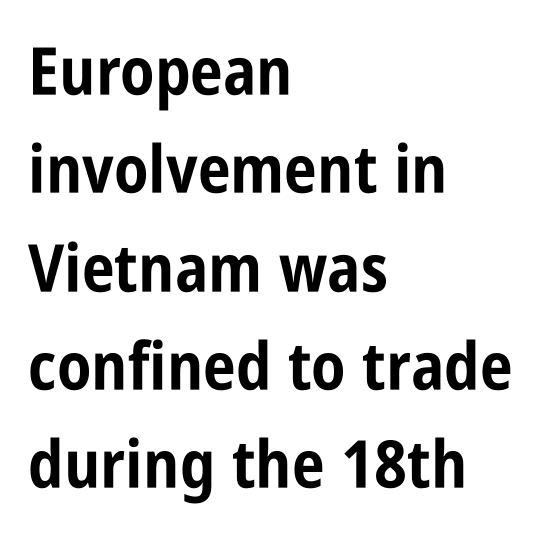
{"serif": "no", "italic": "no", "bold": "yes", "weight": "bold", "width": "condensed", "stroke_contrast": "low", "x_height": "large", "monospaced": "no", "underline": "no", "align": "left", "line_spacing": "normal", "line_spacing_ratio": 1.49, "letter_spacing": "normal", "letter_spacing_em": 0.0, "glyph_px": 66}
